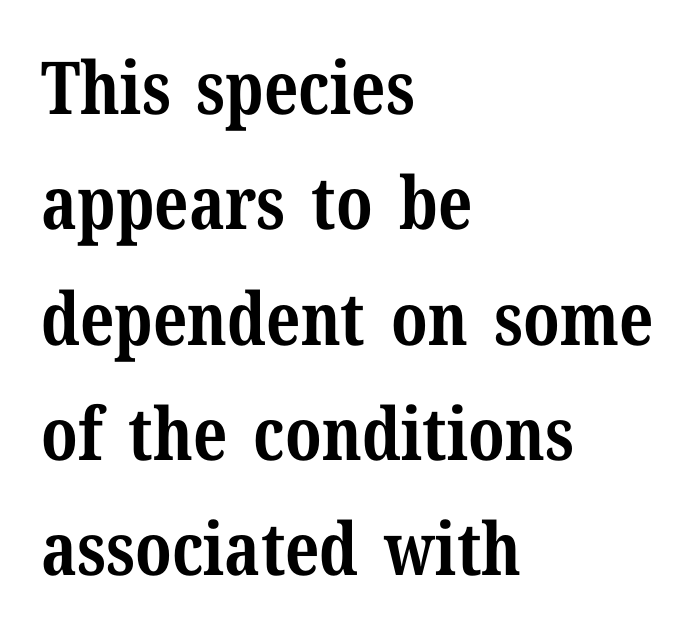
Q: Is the text bold? A: Yes.
Q: Is the text italic (slanted)? A: No, it is upright.
Q: Is the typeface a serif or a sans-serif typeface? A: Serif.
Q: Is the text underlined? A: No.
Q: How is the paragraph aligned? A: Left-aligned.
Q: Is the spacing between letters normal or unusually wide? A: Normal.
Q: Is the spacing between lines tight, normal or loose? A: Normal.
Q: Width (condensed, normal, or wide)? A: Normal.
Q: Stroke contrast? A: Medium.
Q: x-height? A: Medium.
Q: Monospaced? A: No.
